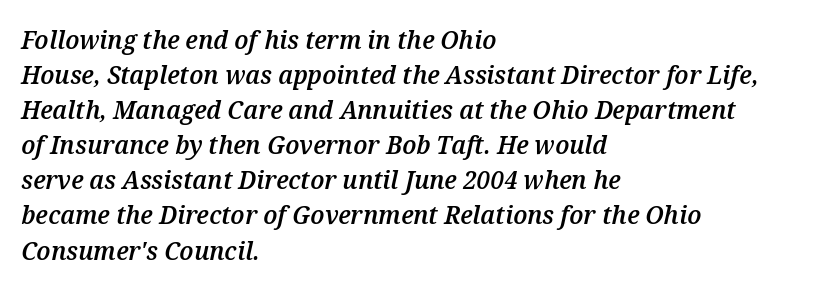
The image shows 26 px text type, italic (leaning right); set left-aligned, normal line spacing (1.35x), normal letter spacing, not underlined.
